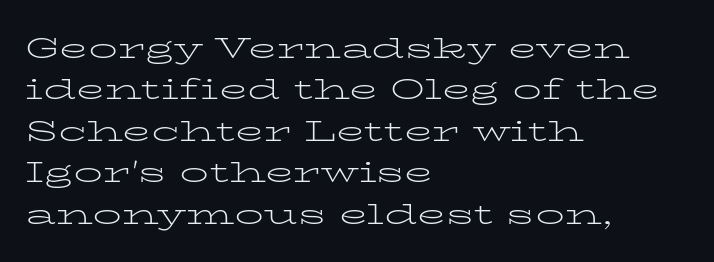
Q: Is the text bold? A: No.
Q: Is the text italic (slanted)? A: No, it is upright.
Q: Is the typeface a serif or a sans-serif typeface? A: Serif.
Q: Is the text underlined? A: No.
Q: How is the paragraph aligned? A: Left-aligned.
Q: Is the spacing between letters normal or unusually wide? A: Normal.
Q: Is the spacing between lines tight, normal or loose? A: Normal.
Q: Width (condensed, normal, or wide)? A: Wide.
Q: Stroke contrast? A: Low.
Q: x-height? A: Medium.
Q: Monospaced? A: No.
